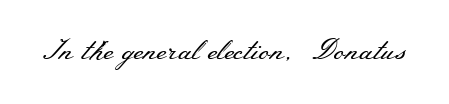
This is serif lettering, the kind often seen in printed books. A typesetter would call this proportional, since set widths differ per character. Clear beneath every line of the passage. These lines keep a tight, regular rhythm from letter to letter. Weight: not bold — regular or lighter.
